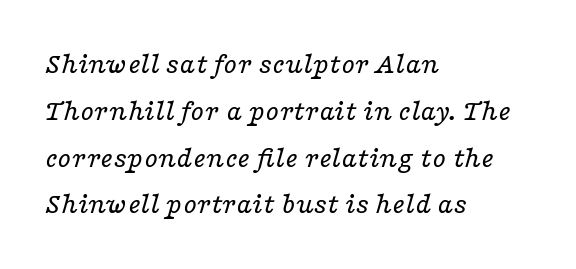
Q: Is the text bold? A: No.
Q: Is the text italic (slanted)? A: Yes, it leans right by about 16 degrees.
Q: Is the typeface a serif or a sans-serif typeface? A: Serif.
Q: Is the text underlined? A: No.
Q: How is the paragraph aligned? A: Left-aligned.
Q: Is the spacing between letters normal or unusually wide? A: Normal.
Q: Is the spacing between lines tight, normal or loose? A: Normal.
Q: Width (condensed, normal, or wide)? A: Wide.
Q: Stroke contrast? A: Low.
Q: x-height? A: Medium.
Q: Monospaced? A: No.
